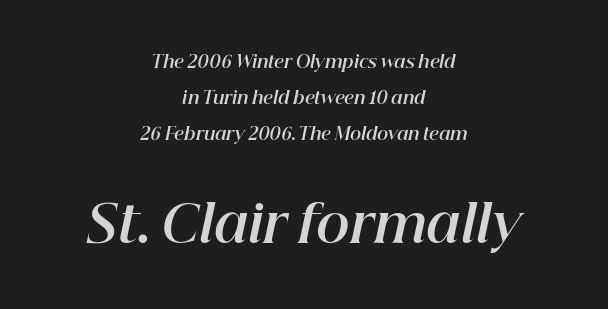
Q: Is the text bold? A: Yes.
Q: Is the text italic (slanted)? A: Yes, it leans right by about 12 degrees.
Q: Is the text underlined? A: No.
Q: How is the paragraph aligned? A: Centered.
Q: Is the spacing between letters normal or unusually wide? A: Normal.
Q: Is the spacing between lines tight, normal or loose? A: Loose.
Q: Which block of text is set in a larger size, the first (top) or the second (bottom)? A: The second (bottom) one.
Q: Width (condensed, normal, or wide)? A: Normal.
Q: Stroke contrast? A: High.
Q: x-height? A: Medium.
Q: Monospaced? A: No.
